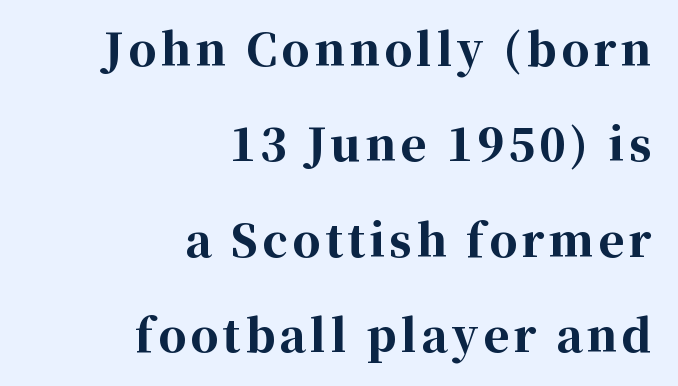
{"serif": "yes", "italic": "no", "bold": "yes", "weight": "bold", "width": "normal", "stroke_contrast": "high", "x_height": "medium", "monospaced": "no", "underline": "no", "align": "right", "line_spacing": "loose", "line_spacing_ratio": 2.17, "glyph_px": 44}
